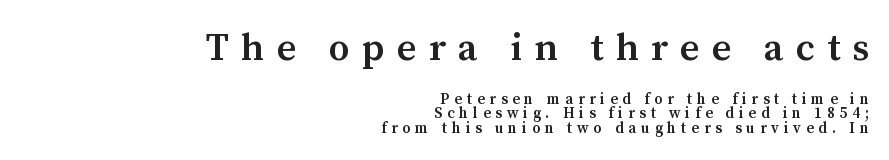
Q: Is the text bold? A: Semi-bold.
Q: Is the text italic (slanted)? A: No, it is upright.
Q: Is the typeface a serif or a sans-serif typeface? A: Serif.
Q: Is the text underlined? A: No.
Q: How is the paragraph aligned? A: Right-aligned.
Q: Is the spacing between letters normal or unusually wide? A: Unusually wide.
Q: Is the spacing between lines tight, normal or loose? A: Tight.
Q: Which block of text is set in a larger size, the first (top) or the second (bottom)? A: The first (top) one.
Q: Width (condensed, normal, or wide)? A: Normal.
Q: Stroke contrast? A: Medium.
Q: x-height? A: Medium.
Q: Monospaced? A: No.
